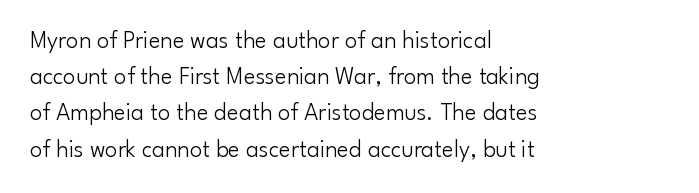
The cut favours lightness, reaching ordinary text weight at its darkest. Left-aligned paragraph, ragged on the right. There is no visible air inserted between adjacent glyphs. Has an underline been added? It has not. Upright lettering throughout. Leading matches the norm, producing a regular column.
